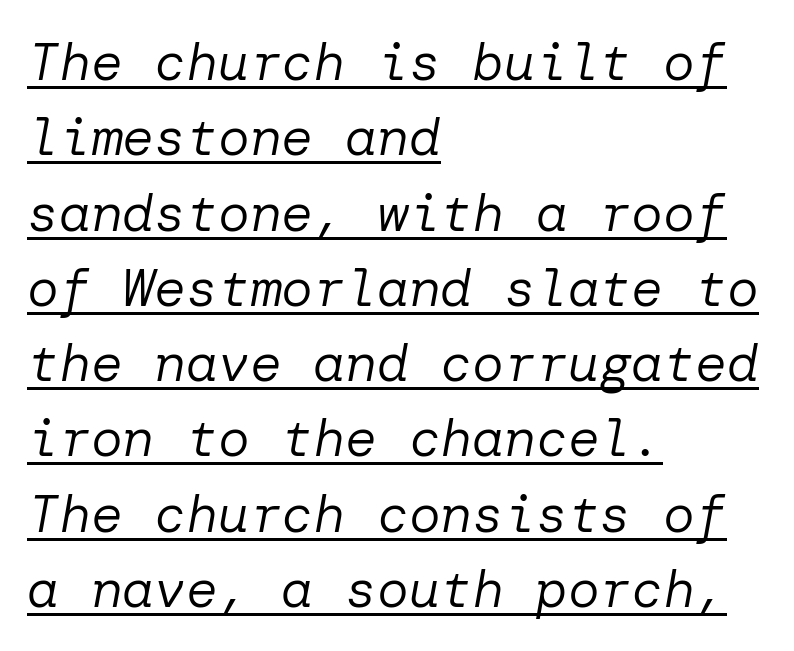
{"italic": "yes", "lean": "right", "slant_degrees": 10, "bold": "no", "weight": "regular", "width": "normal", "stroke_contrast": "low", "x_height": "medium", "underline": "yes", "align": "left", "line_spacing": "normal", "line_spacing_ratio": 1.42, "letter_spacing": "normal", "letter_spacing_em": 0.0, "glyph_px": 53}
